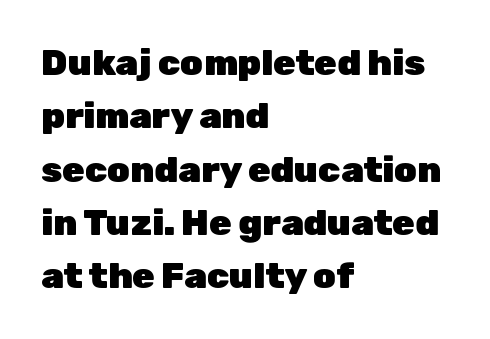
Q: Is the text bold? A: Yes.
Q: Is the text italic (slanted)? A: No, it is upright.
Q: Is the typeface a serif or a sans-serif typeface? A: Sans-serif.
Q: Is the text underlined? A: No.
Q: How is the paragraph aligned? A: Left-aligned.
Q: Is the spacing between letters normal or unusually wide? A: Normal.
Q: Is the spacing between lines tight, normal or loose? A: Normal.
Q: Width (condensed, normal, or wide)? A: Normal.
Q: Stroke contrast? A: Low.
Q: x-height? A: Medium.
Q: Monospaced? A: No.
